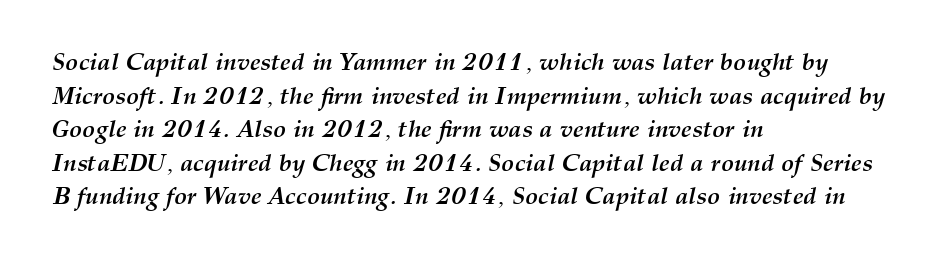
The font is running at its bold setting. In terms of letterspacing, this is plain default setting. Glance below the letters and you will spot only blank space. Teacher's note: observe the even left margin — that is flush-left alignment. The lines sit at an ordinary, default distance from one another. Quick note: italic.
